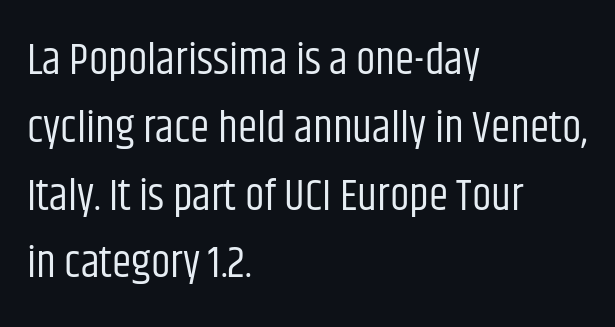
{"serif": "no", "italic": "no", "bold": "no", "weight": "regular", "width": "condensed", "stroke_contrast": "low", "x_height": "large", "monospaced": "no", "underline": "no", "align": "left", "line_spacing": "normal", "line_spacing_ratio": 1.54, "letter_spacing": "normal", "letter_spacing_em": 0.0, "glyph_px": 44}
